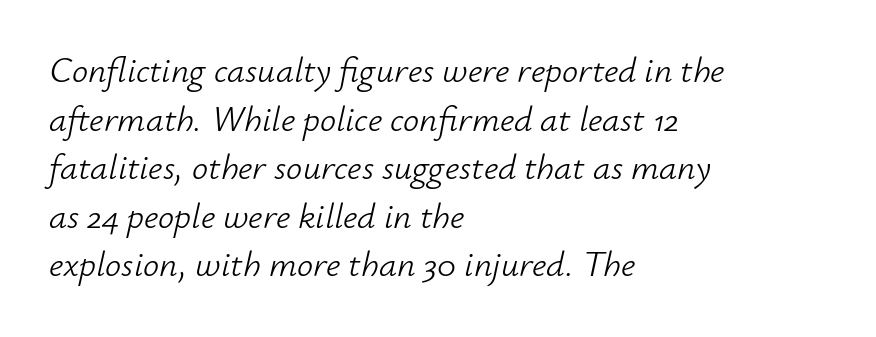
The image shows 36 px light type, italic (leaning right); set left-aligned, normal line spacing (1.35x), normal letter spacing, not underlined; low stroke contrast and a small x-height.
